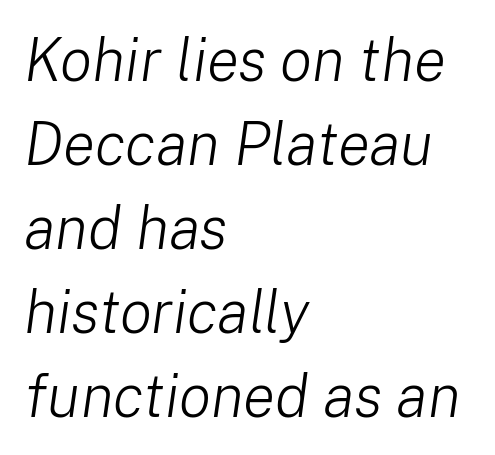
The image shows 60 px light type, italic (leaning right); set left-aligned, normal line spacing (1.4x), normal letter spacing, not underlined; low stroke contrast and a medium x-height.
